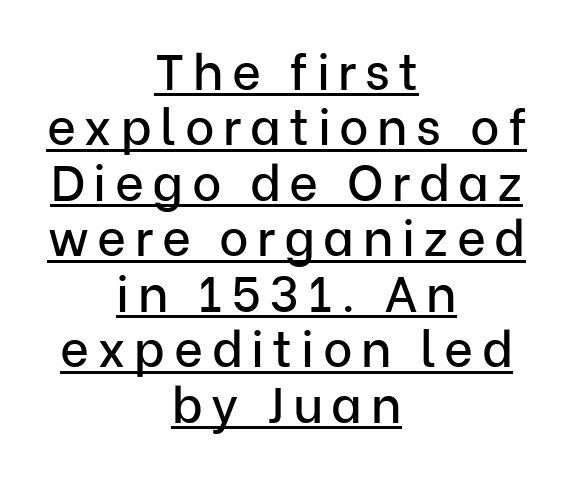
A typographer would call this underscored text. Posture: straight, roman, zero tilt. The rendering uses natural spacing where letterforms have individual widths. Is there much room between lines? No — they nearly touch. To sum up the face: it is a sans, with no serifs. These lines stack symmetrically, like a column narrowing and widening about its center.
